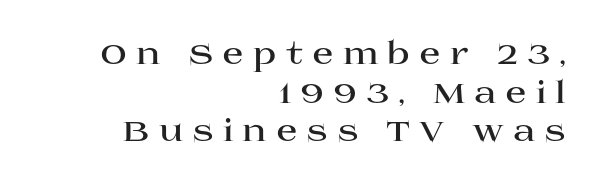
{"serif": "yes", "italic": "no", "bold": "yes", "weight": "bold", "width": "wide", "stroke_contrast": "high", "x_height": "large", "monospaced": "no", "underline": "no", "align": "right", "line_spacing": "normal", "line_spacing_ratio": 1.25, "letter_spacing": "wide", "letter_spacing_em": 0.29, "glyph_px": 31}
